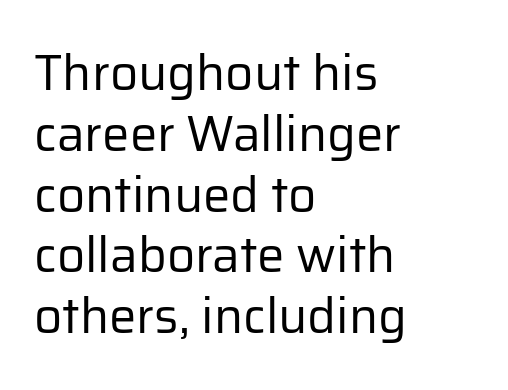
The image shows 49 px regular-weight sans-serif type, upright; set left-aligned, line spacing 1.24x, normal letter spacing, not underlined; low stroke contrast and a medium x-height.
